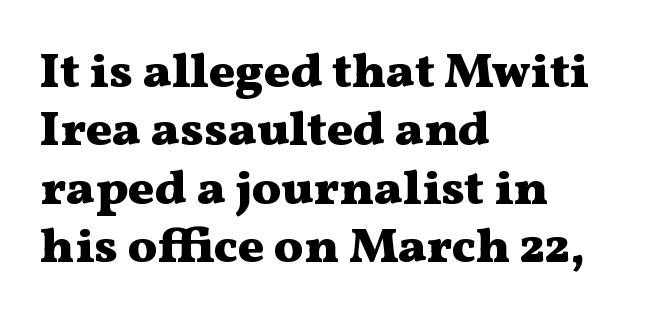
Tall strokes in this sample are plumb rather than angled. The foot of each line stays bare and open. The face used here is proportionally spaced, like ordinary book or web type. The type family on display is of the serif kind. All the whitespace from short lines collects on the right.
